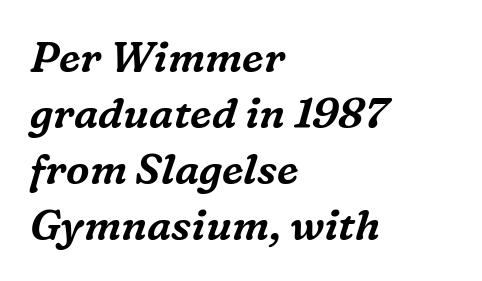
Q: Is the text italic (slanted)? A: Yes, it leans right by about 16 degrees.
Q: Is the typeface a serif or a sans-serif typeface? A: Serif.
Q: Is the text underlined? A: No.
Q: How is the paragraph aligned? A: Left-aligned.
Q: Is the spacing between letters normal or unusually wide? A: Normal.
Q: Is the spacing between lines tight, normal or loose? A: Normal.
Q: Width (condensed, normal, or wide)? A: Normal.
Q: Stroke contrast? A: Medium.
Q: x-height? A: Medium.
Q: Monospaced? A: No.
